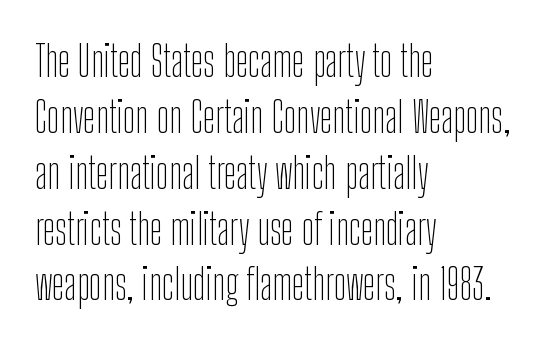
Q: Is the text bold? A: No.
Q: Is the text italic (slanted)? A: No, it is upright.
Q: Is the typeface a serif or a sans-serif typeface? A: Sans-serif.
Q: Is the text underlined? A: No.
Q: How is the paragraph aligned? A: Left-aligned.
Q: Is the spacing between letters normal or unusually wide? A: Normal.
Q: Is the spacing between lines tight, normal or loose? A: Normal.
Q: Width (condensed, normal, or wide)? A: Condensed.
Q: Stroke contrast? A: Low.
Q: x-height? A: Medium.
Q: Monospaced? A: No.
